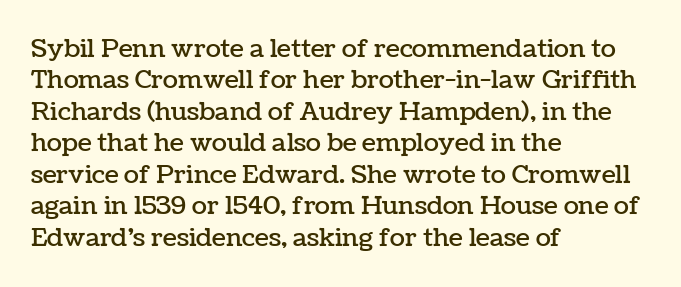
Q: Is the text italic (slanted)? A: No, it is upright.
Q: Is the text underlined? A: No.
Q: How is the paragraph aligned? A: Left-aligned.
Q: Is the spacing between letters normal or unusually wide? A: Normal.
Q: Is the spacing between lines tight, normal or loose? A: Normal.
